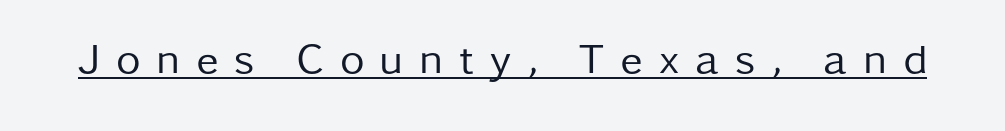
{"serif": "no", "italic": "no", "bold": "no", "weight": "regular", "width": "normal", "stroke_contrast": "low", "x_height": "medium", "monospaced": "no", "underline": "yes", "letter_spacing": "wide", "letter_spacing_em": 0.38, "glyph_px": 42}
